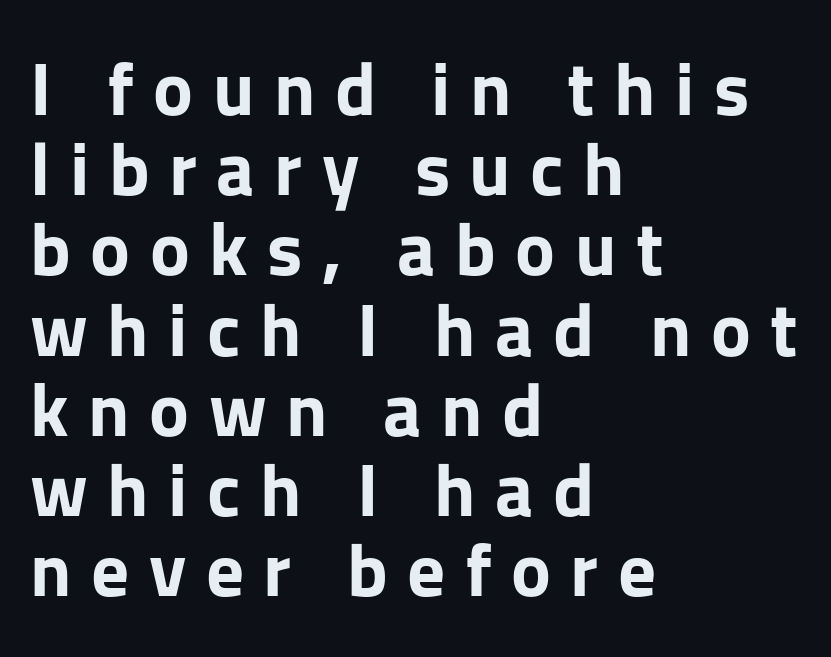
The image shows 75 px bold sans-serif type, upright; set left-aligned, tight line spacing (1.07x), unusually wide letter spacing (+0.26 em), not underlined; low stroke contrast and a medium x-height.
